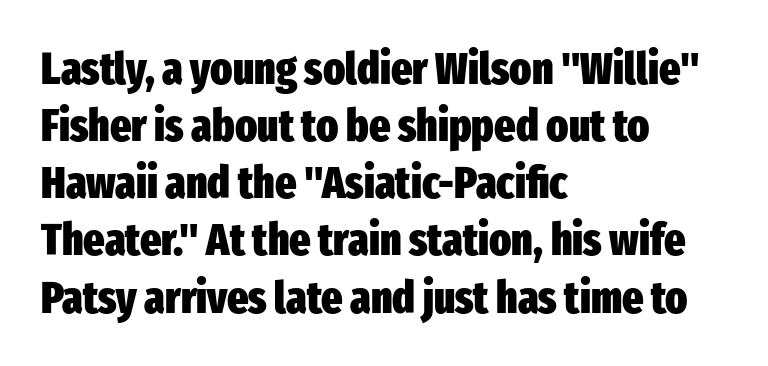
{"serif": "no", "italic": "no", "bold": "yes", "weight": "heavy", "width": "condensed", "stroke_contrast": "low", "x_height": "medium", "monospaced": "no", "underline": "no", "align": "left", "line_spacing": "normal", "line_spacing_ratio": 1.27, "letter_spacing": "normal", "letter_spacing_em": 0.0, "glyph_px": 45}
